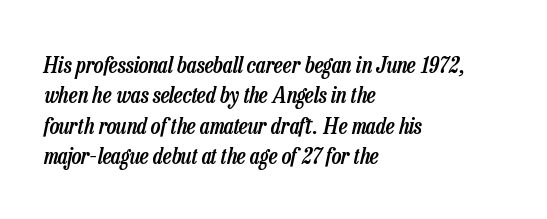
How are the letters spaced? Ordinarily, with no added tracking. As a designer I'd log this as weight 600, semibold. This sample keeps an unexceptional amount of space between lines. Horizontal alignment here is leftward, the default for most running prose. It's the slanting kind of type.
